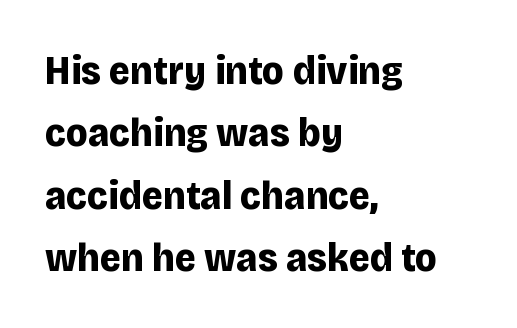
Q: Is the text bold? A: Yes.
Q: Is the text italic (slanted)? A: No, it is upright.
Q: Is the typeface a serif or a sans-serif typeface? A: Sans-serif.
Q: Is the text underlined? A: No.
Q: How is the paragraph aligned? A: Left-aligned.
Q: Is the spacing between letters normal or unusually wide? A: Normal.
Q: Is the spacing between lines tight, normal or loose? A: Normal.
Q: Width (condensed, normal, or wide)? A: Normal.
Q: Stroke contrast? A: Low.
Q: x-height? A: Large.
Q: Monospaced? A: No.
